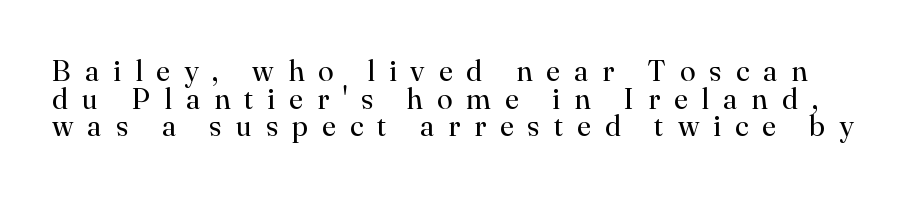
Q: Is the text bold? A: No.
Q: Is the text italic (slanted)? A: No, it is upright.
Q: Is the typeface a serif or a sans-serif typeface? A: Serif.
Q: Is the text underlined? A: No.
Q: Is the spacing between letters normal or unusually wide? A: Unusually wide.
Q: Is the spacing between lines tight, normal or loose? A: Tight.
Q: Width (condensed, normal, or wide)? A: Normal.
Q: Stroke contrast? A: High.
Q: x-height? A: Small.
Q: Monospaced? A: No.
